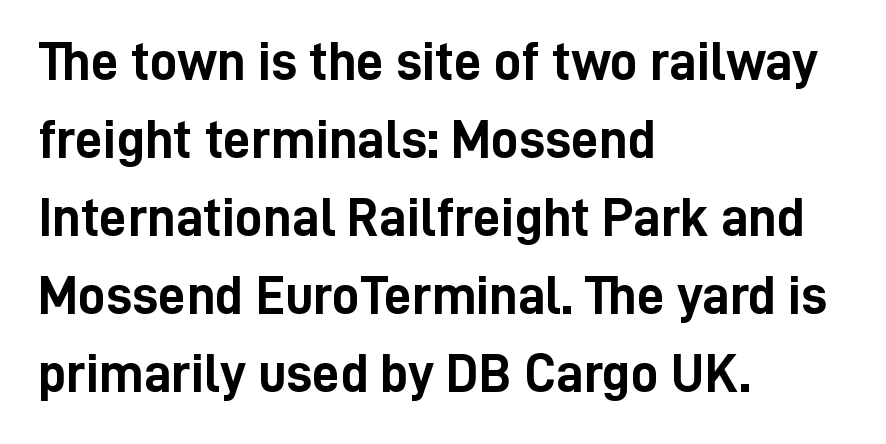
The rag falls on the right side of this text block. Characters follow at the spacing the type designer built in. In terms of leading, this rendering sits right in the middle. The passage shown is not underscored anywhere. This is heavy type, rendered in bold. Each letter keeps its own natural width here, so spacing adapts to shape.
